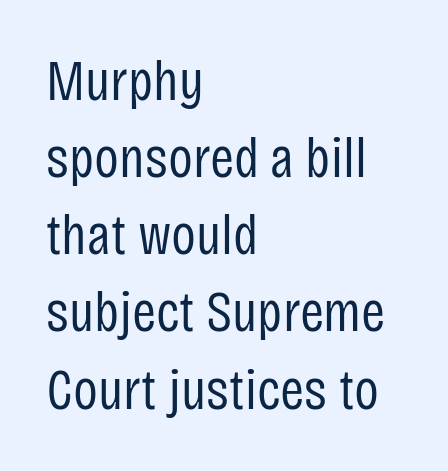
The image shows 58 px regular-weight, condensed sans-serif type, upright; set left-aligned, normal line spacing (1.33x), normal letter spacing, not underlined; low stroke contrast and a large x-height.
